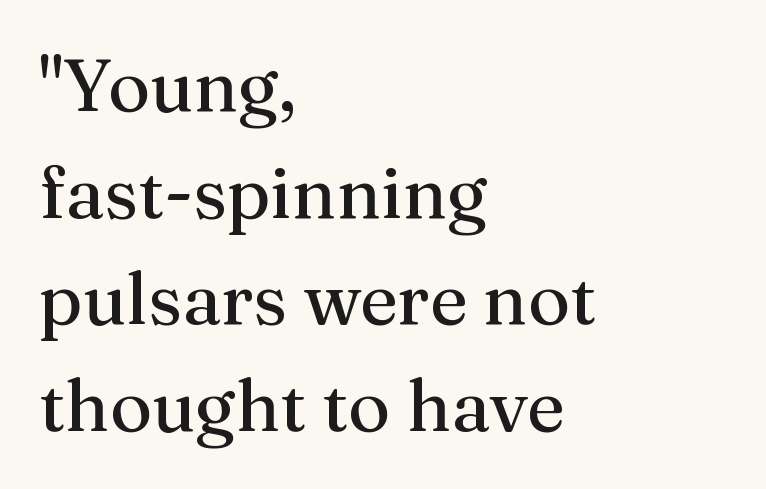
The image shows 73 px regular-weight serif type, upright; set left-aligned, normal line spacing (1.46x), normal letter spacing, not underlined; medium stroke contrast and a medium x-height.
